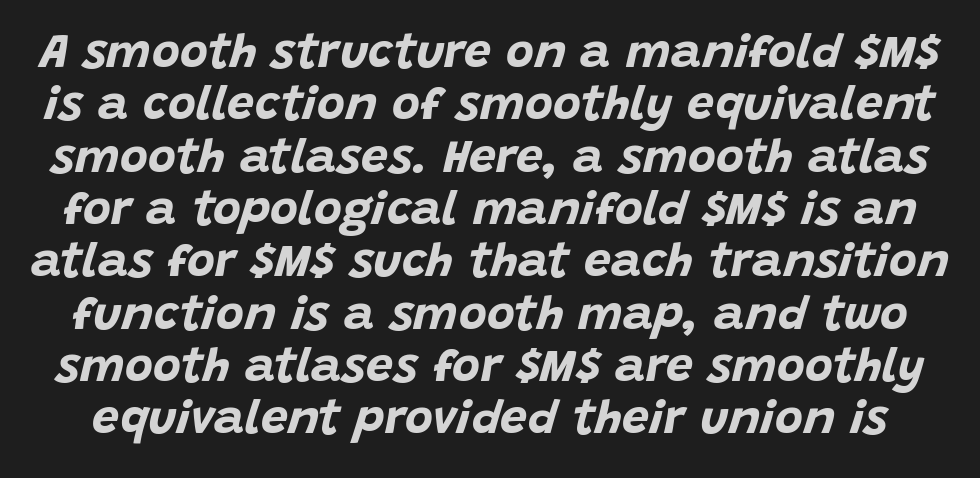
The image shows 48 px bold type, italic (leaning right); set tight line spacing (1.09x), normal letter spacing, not underlined; low stroke contrast and a large x-height.
